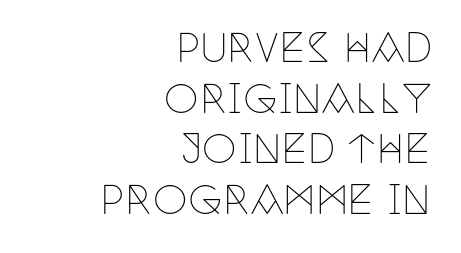
Compared with a flush-left layout, this one pins lines to the opposite, right side. A typesetter would call this leading conventional body-copy spacing. The type sits square on the baseline with zero lean. Spacing verdict: proportional, widths tailored to each character.
